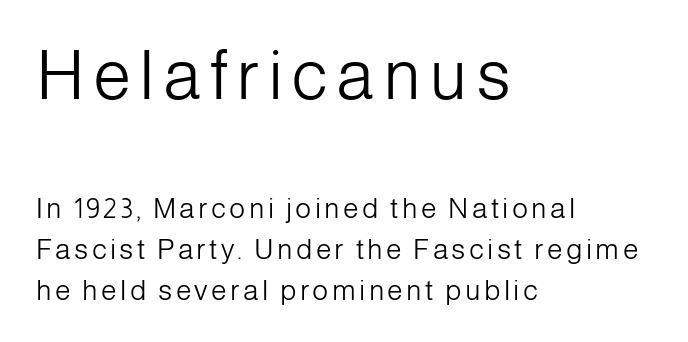
The image shows 69 px light sans-serif type, upright; set left-aligned, normal line spacing (1.46x), not underlined; the first (top) block is 2.46x larger; low stroke contrast and a medium x-height.
